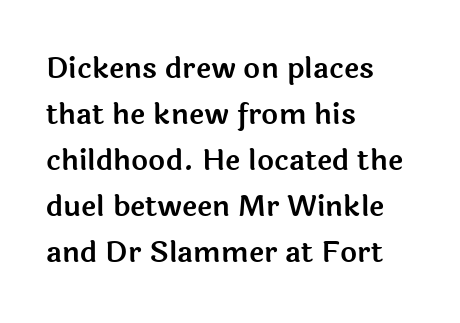
Q: Is the text italic (slanted)? A: No, it is upright.
Q: Is the typeface a serif or a sans-serif typeface? A: Sans-serif.
Q: Is the text underlined? A: No.
Q: How is the paragraph aligned? A: Left-aligned.
Q: Is the spacing between letters normal or unusually wide? A: Normal.
Q: Is the spacing between lines tight, normal or loose? A: Normal.
Q: Width (condensed, normal, or wide)? A: Normal.
Q: x-height? A: Medium.
Q: Monospaced? A: No.
